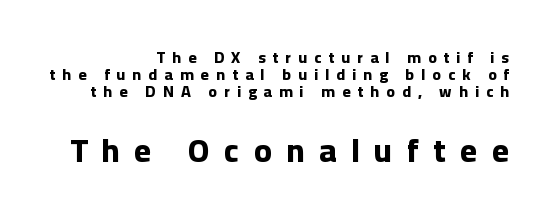
Observe the absence of serifs on each vertical stroke in this sample. As a designer I'd log this as weight 700, bold. Tightly led — the rows are bunched. Varying glyph widths throughout — classic text-font behaviour. Notice how the stems are strictly vertical — no italics here.
